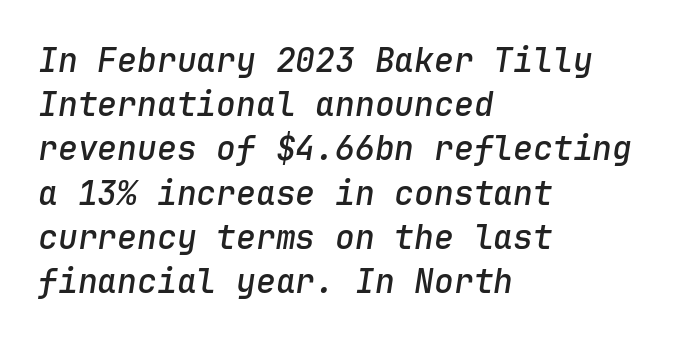
Q: Is the text bold? A: Semi-bold.
Q: Is the text italic (slanted)? A: Yes, it leans right by about 9 degrees.
Q: Is the text underlined? A: No.
Q: How is the paragraph aligned? A: Left-aligned.
Q: Is the spacing between letters normal or unusually wide? A: Normal.
Q: Is the spacing between lines tight, normal or loose? A: Normal.
Q: Width (condensed, normal, or wide)? A: Normal.
Q: Stroke contrast? A: Low.
Q: x-height? A: Medium.
Q: Monospaced? A: Yes.
